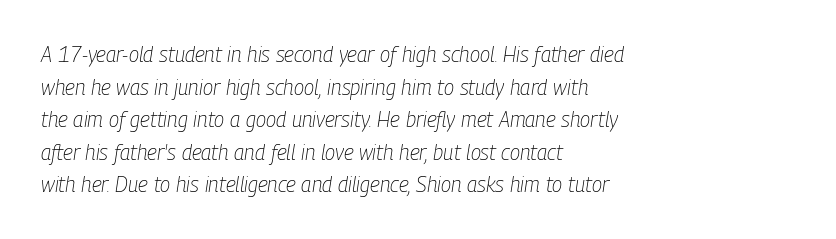
{"italic": "yes", "lean": "right", "slant_degrees": 9, "bold": "no", "underline": "no", "align": "left", "line_spacing": "normal", "line_spacing_ratio": 1.55, "letter_spacing": "normal", "letter_spacing_em": 0.0, "glyph_px": 21}
